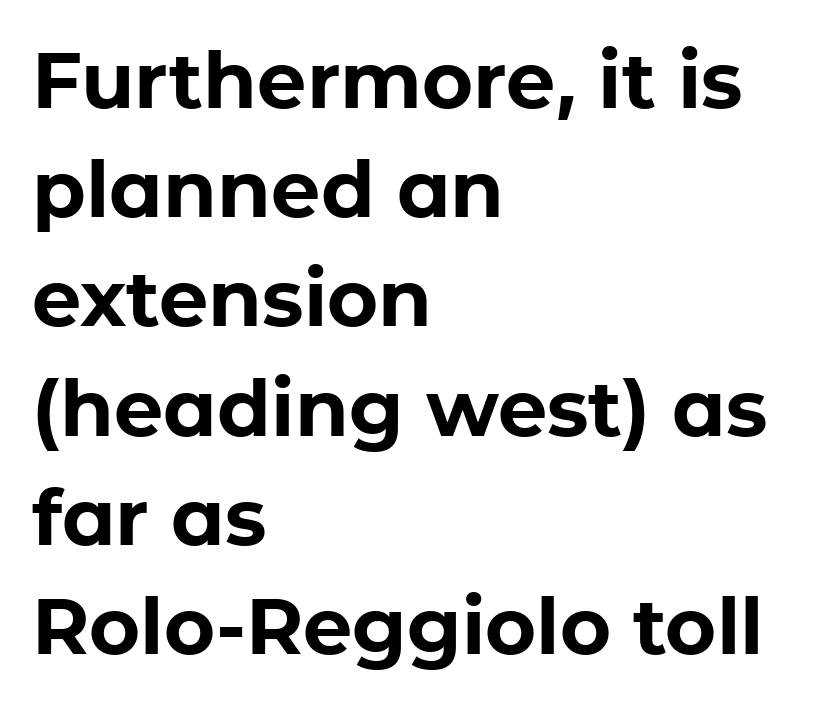
Q: Is the text bold? A: Yes.
Q: Is the text italic (slanted)? A: No, it is upright.
Q: Is the typeface a serif or a sans-serif typeface? A: Sans-serif.
Q: Is the text underlined? A: No.
Q: How is the paragraph aligned? A: Left-aligned.
Q: Is the spacing between letters normal or unusually wide? A: Normal.
Q: Is the spacing between lines tight, normal or loose? A: Normal.
Q: Width (condensed, normal, or wide)? A: Normal.
Q: Stroke contrast? A: Low.
Q: x-height? A: Medium.
Q: Monospaced? A: No.
